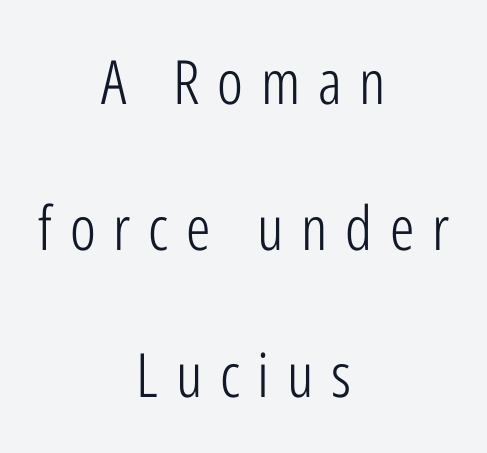
{"serif": "no", "italic": "no", "bold": "no", "weight": "light", "width": "condensed", "stroke_contrast": "low", "x_height": "medium", "monospaced": "no", "underline": "no", "align": "center", "line_spacing": "loose", "line_spacing_ratio": 2.4, "letter_spacing": "wide", "letter_spacing_em": 0.29, "glyph_px": 61}
